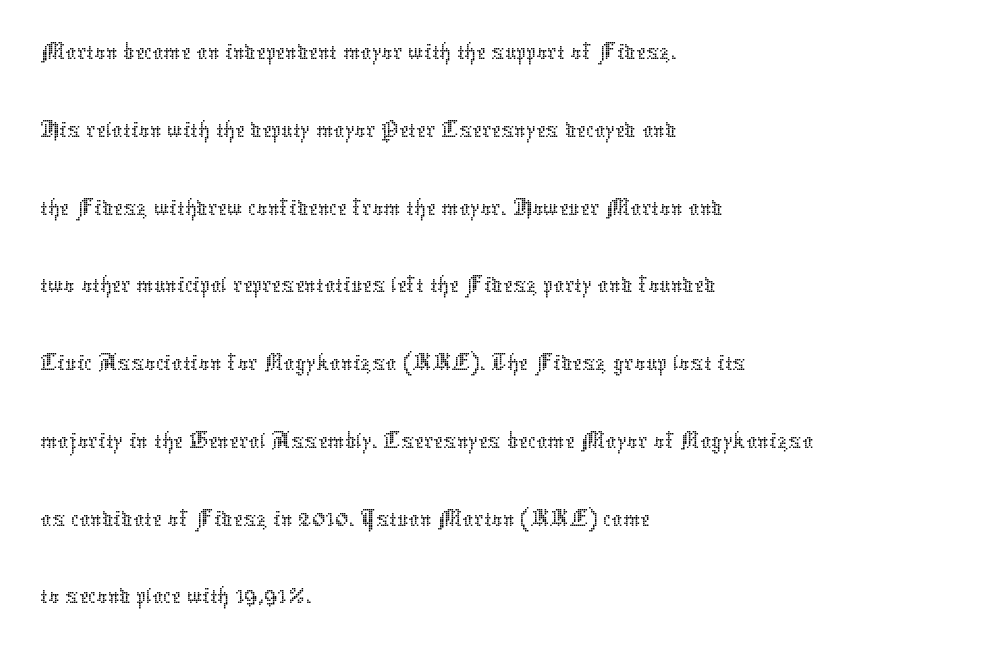
Q: Is the text bold? A: No.
Q: Is the text italic (slanted)? A: No, it is upright.
Q: Is the text underlined? A: No.
Q: How is the paragraph aligned? A: Left-aligned.
Q: Is the spacing between letters normal or unusually wide? A: Normal.
Q: Is the spacing between lines tight, normal or loose? A: Normal.
Q: Width (condensed, normal, or wide)? A: Normal.
Q: Stroke contrast? A: Low.
Q: x-height? A: Medium.
Q: Monospaced? A: No.
